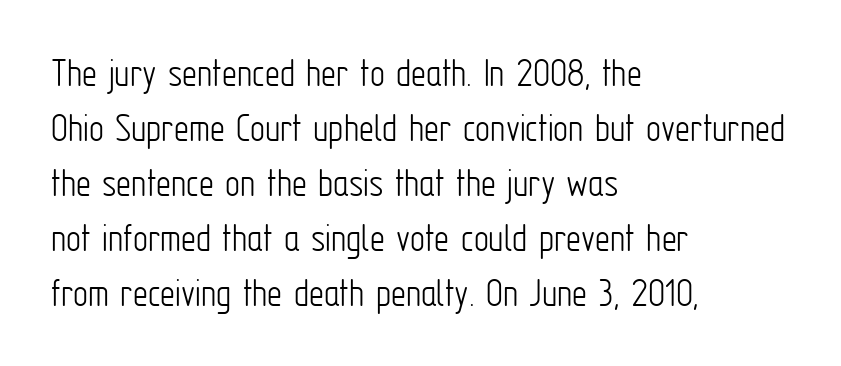
Bold? No — there's no thickening of the strokes. Check under the words: just untouched page. Summary of vertical rhythm: regular, with standard interline spacing. The letters sit at their default tracking, neither squeezed nor spread.
